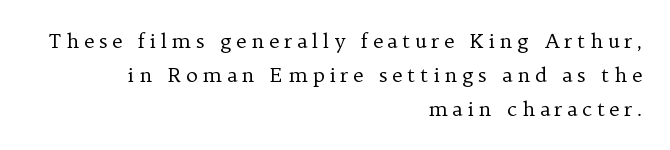
{"italic": "no", "bold": "no", "underline": "no", "align": "right", "line_spacing": "normal", "line_spacing_ratio": 1.7, "letter_spacing": "wide", "letter_spacing_em": 0.23, "glyph_px": 20}
